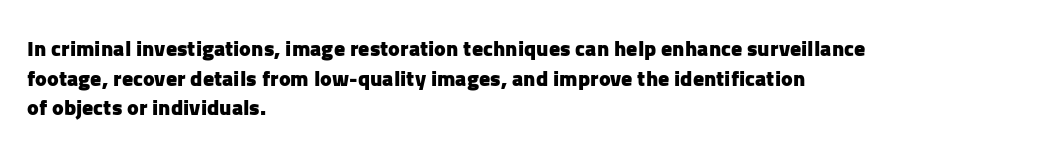
Q: Is the text bold? A: Yes.
Q: Is the text italic (slanted)? A: No, it is upright.
Q: Is the text underlined? A: No.
Q: How is the paragraph aligned? A: Left-aligned.
Q: Is the spacing between letters normal or unusually wide? A: Normal.
Q: Is the spacing between lines tight, normal or loose? A: Normal.
